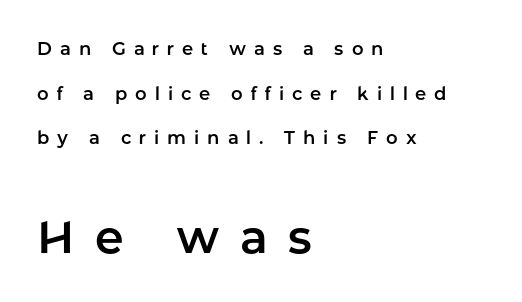
The image shows 46 px sans-serif type, upright; set left-aligned, loose line spacing (2.48x), unusually wide letter spacing (+0.44 em), not underlined; the second (bottom) block is 2.56x larger; low stroke contrast and a medium x-height.
